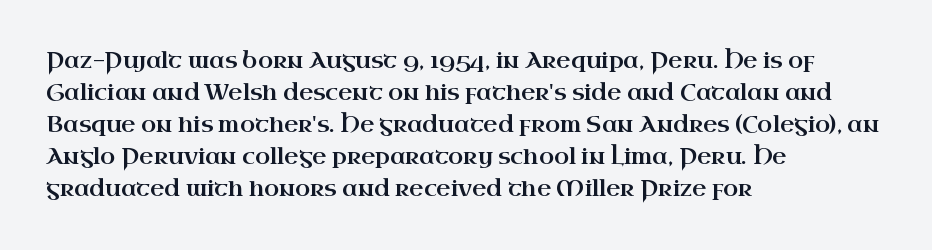
Q: Is the text italic (slanted)? A: No, it is upright.
Q: Is the text underlined? A: No.
Q: How is the paragraph aligned? A: Left-aligned.
Q: Is the spacing between letters normal or unusually wide? A: Normal.
Q: Is the spacing between lines tight, normal or loose? A: Normal.
